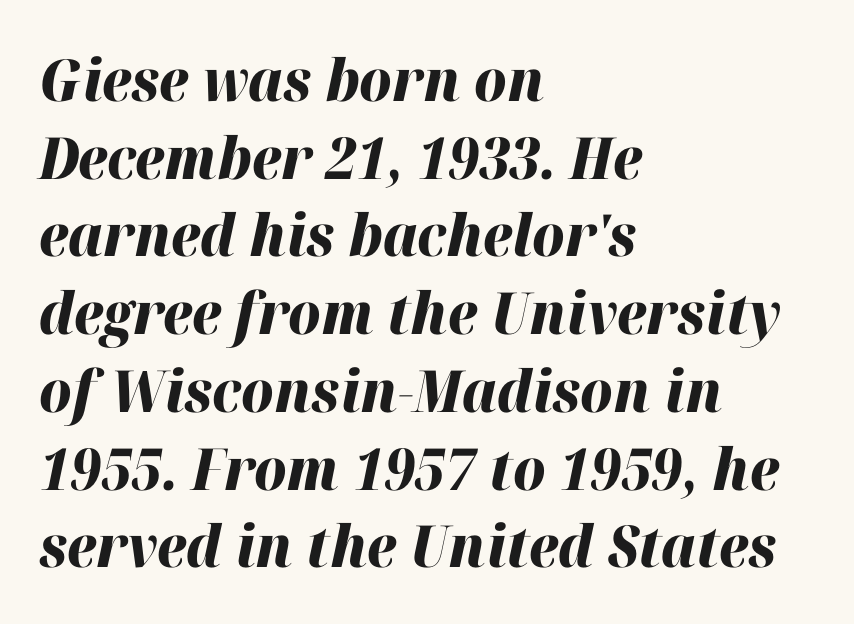
{"italic": "yes", "lean": "right", "slant_degrees": 12, "bold": "yes", "weight": "heavy", "width": "normal", "stroke_contrast": "high", "x_height": "medium", "monospaced": "no", "underline": "no", "align": "left", "line_spacing": "normal", "line_spacing_ratio": 1.34, "letter_spacing": "normal", "letter_spacing_em": 0.0, "glyph_px": 58}
